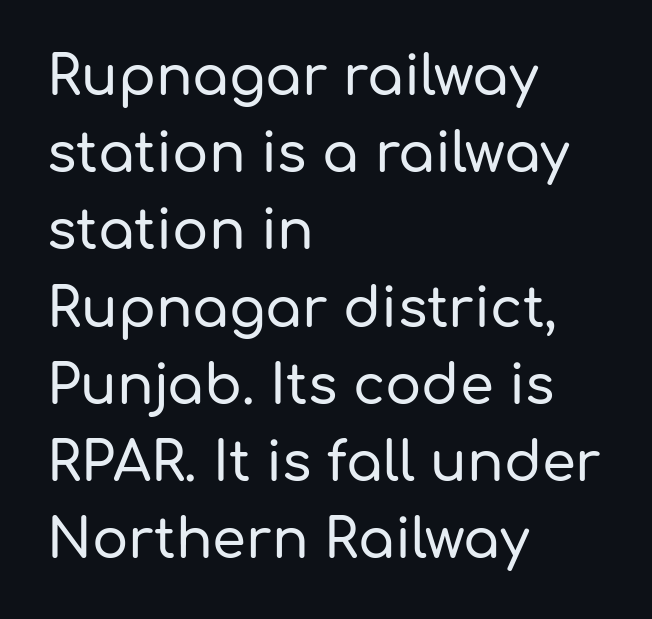
{"serif": "no", "italic": "no", "width": "normal", "stroke_contrast": "low", "x_height": "medium", "monospaced": "no", "underline": "no", "align": "left", "line_spacing": "normal", "line_spacing_ratio": 1.43, "letter_spacing": "normal", "letter_spacing_em": 0.0, "glyph_px": 54}
